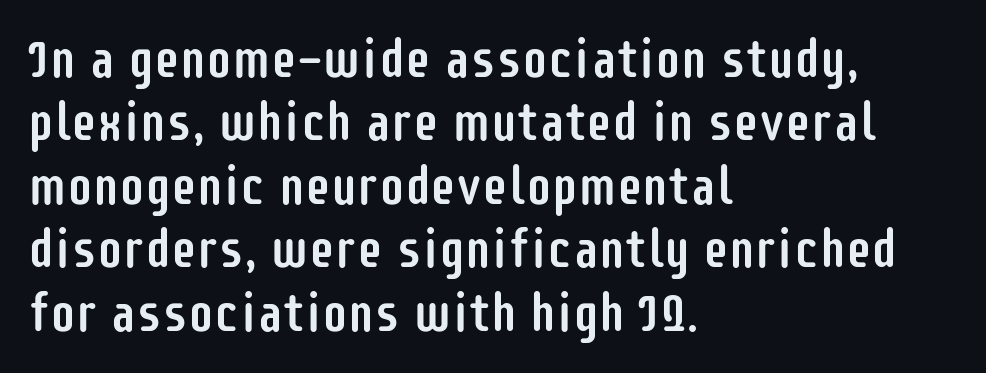
{"serif": "no", "italic": "no", "width": "condensed", "stroke_contrast": "low", "x_height": "large", "monospaced": "no", "underline": "no", "align": "left", "line_spacing_ratio": 1.22, "letter_spacing": "normal", "letter_spacing_em": 0.0, "glyph_px": 52}
